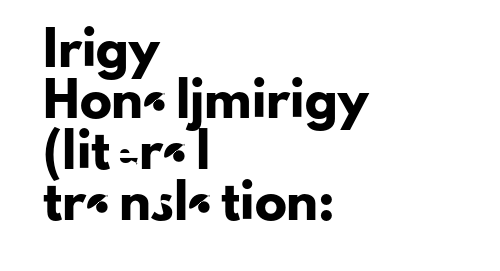
You can tell from the bare stems that sans-serif type was used. When letters stand straight like this, we call the style roman or upright. Words appear dense and cohesive because spacing is normal. Character widths vary here, with narrow letters taking less room than wide ones. Leading matches the norm, producing a regular column. The string is rendered with underlining switched off.
